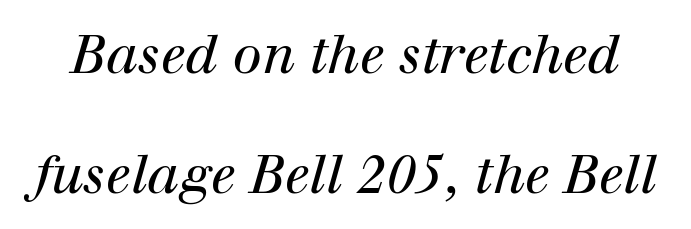
{"serif": "yes", "italic": "yes", "lean": "right", "slant_degrees": 12, "bold": "no", "weight": "regular", "width": "normal", "stroke_contrast": "high", "x_height": "medium", "monospaced": "no", "underline": "no", "line_spacing": "loose", "line_spacing_ratio": 2.26, "letter_spacing": "normal", "letter_spacing_em": 0.0, "glyph_px": 53}
